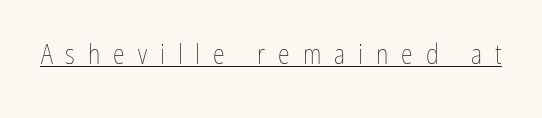
The font's upright variant was chosen for this text. The letters look calm and open, with moderate or lighter stems. Emphasis is given by a line drawn under the lettering. Substantial extra tracking has been applied to these lines.
